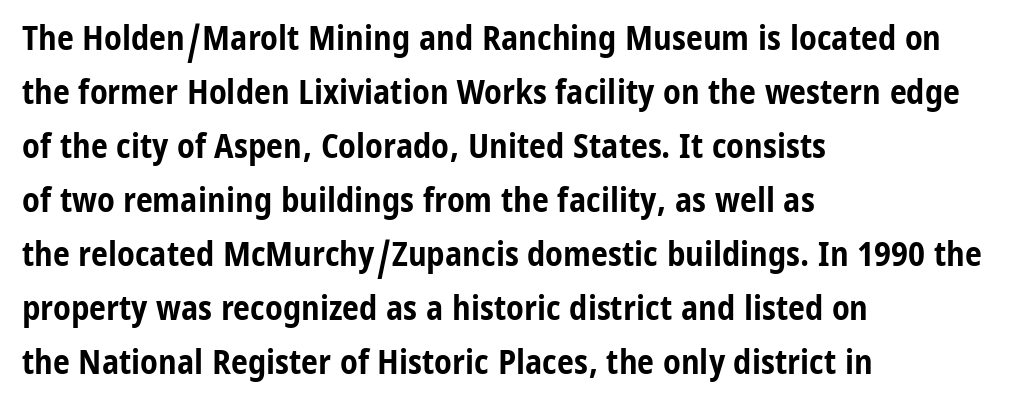
Short and long lines alike share a common starting point at left. Tall strokes in this sample are plumb rather than angled. Clear beneath every line of the passage. This rendering employs a face without finishing strokes, i.e., a sans-serif. Between one letter and the next there's only the usual sliver of space. Weight check: bold — yes, fully.
